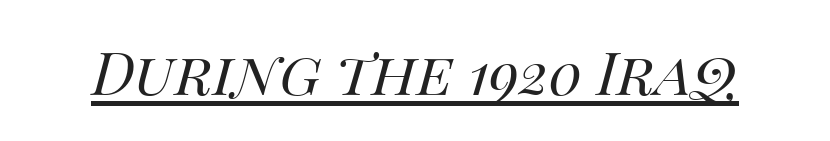
The image shows 59 px regular-weight type, italic (leaning right); set normal letter spacing, underlined; medium stroke contrast and a large x-height.
